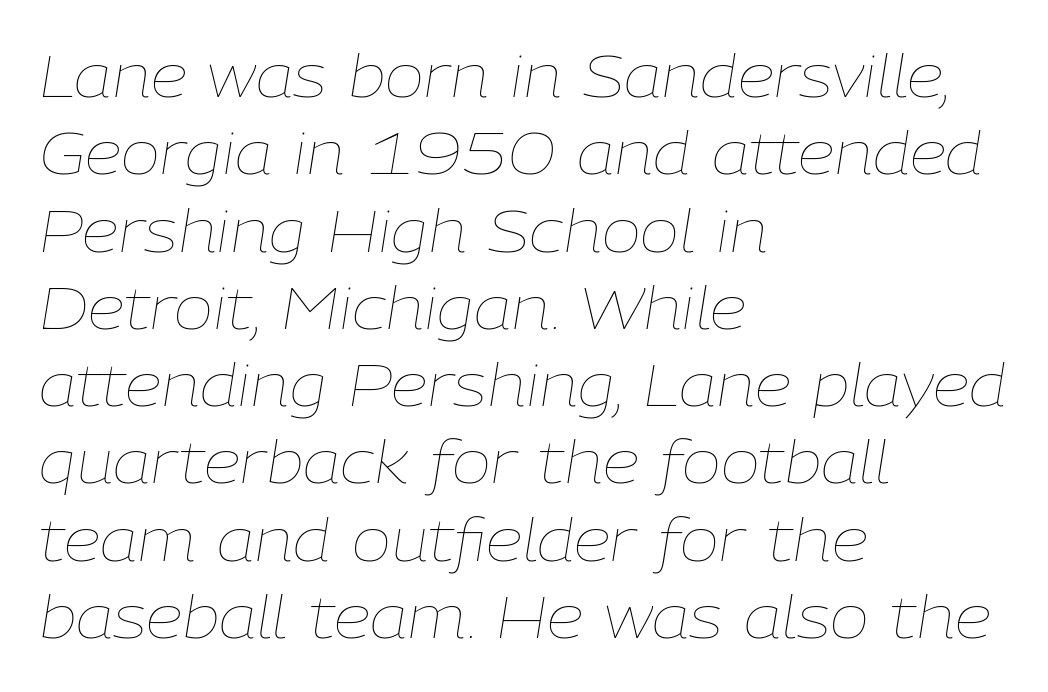
{"italic": "yes", "lean": "right", "slant_degrees": 9, "bold": "no", "weight": "thin", "width": "normal", "stroke_contrast": "low", "x_height": "medium", "monospaced": "no", "underline": "no", "align": "left", "line_spacing": "normal", "line_spacing_ratio": 1.31, "letter_spacing": "normal", "letter_spacing_em": 0.0, "glyph_px": 59}
